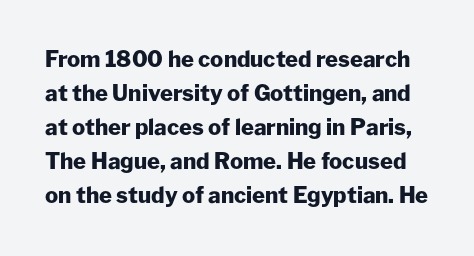
{"italic": "no", "bold": "yes", "underline": "no", "line_spacing": "normal", "line_spacing_ratio": 1.55, "letter_spacing": "normal", "letter_spacing_em": 0.0, "glyph_px": 22}
